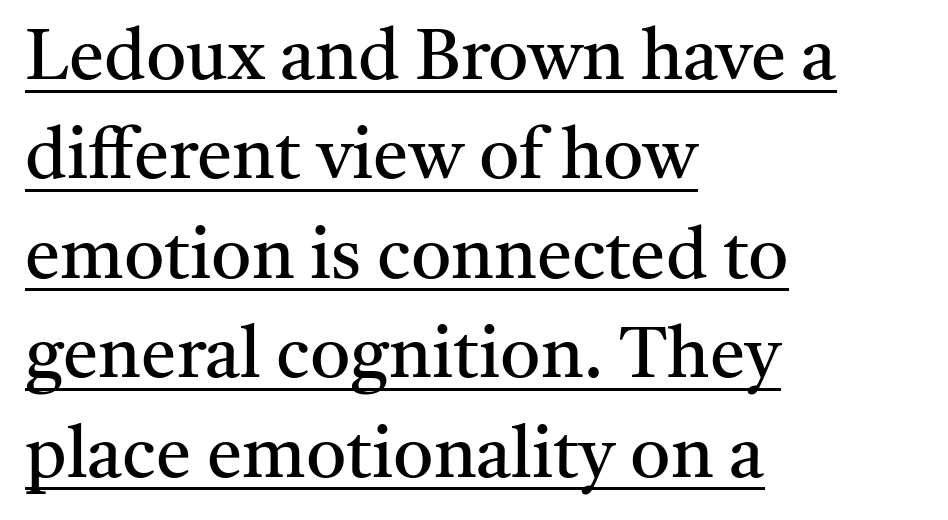
The image shows 71 px regular-weight serif type, upright; set left-aligned, normal line spacing (1.4x), normal letter spacing, underlined; medium stroke contrast and a medium x-height.
